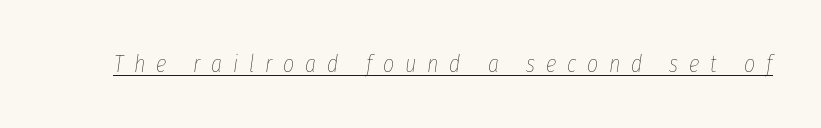
The image shows 24 px text type, italic (leaning right); set unusually wide letter spacing (+0.45 em), underlined.
